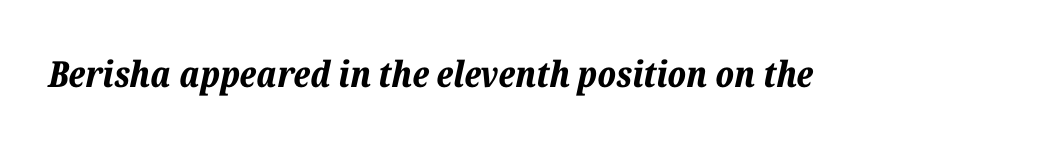
{"italic": "yes", "lean": "right", "slant_degrees": 12, "bold": "yes", "weight": "bold", "width": "normal", "stroke_contrast": "low", "x_height": "medium", "monospaced": "no", "underline": "no", "letter_spacing": "normal", "letter_spacing_em": 0.0, "glyph_px": 36}
